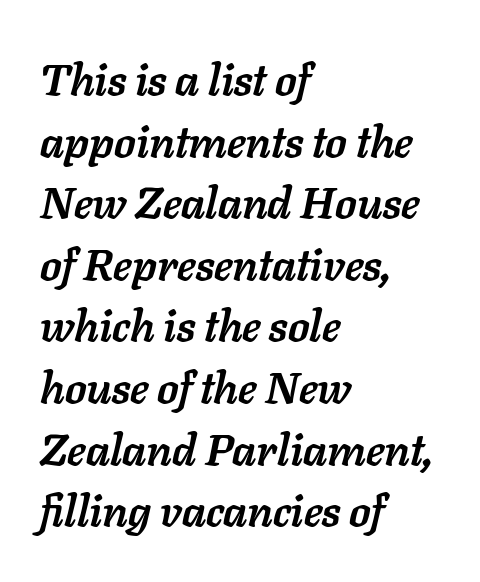
Q: Is the text bold? A: Yes.
Q: Is the text italic (slanted)? A: Yes, it leans right by about 11 degrees.
Q: Is the text underlined? A: No.
Q: How is the paragraph aligned? A: Left-aligned.
Q: Is the spacing between letters normal or unusually wide? A: Normal.
Q: Is the spacing between lines tight, normal or loose? A: Normal.
Q: Width (condensed, normal, or wide)? A: Normal.
Q: Stroke contrast? A: Low.
Q: x-height? A: Medium.
Q: Monospaced? A: No.
